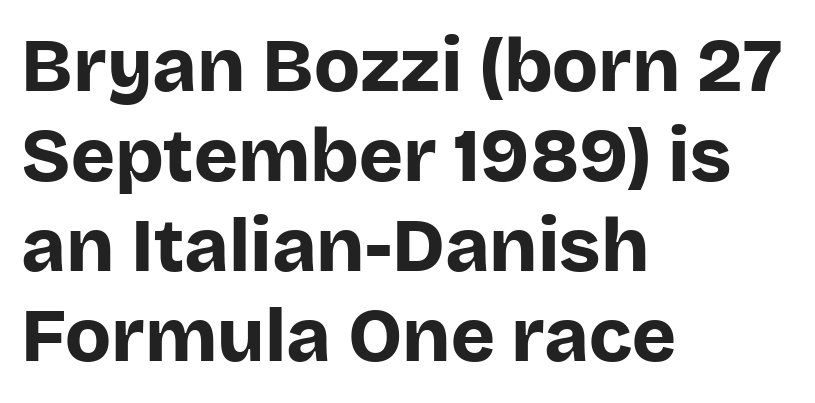
{"serif": "no", "italic": "no", "bold": "yes", "weight": "bold", "width": "normal", "stroke_contrast": "low", "x_height": "large", "monospaced": "no", "underline": "no", "align": "left", "line_spacing_ratio": 1.2, "letter_spacing": "normal", "letter_spacing_em": 0.0, "glyph_px": 75}
